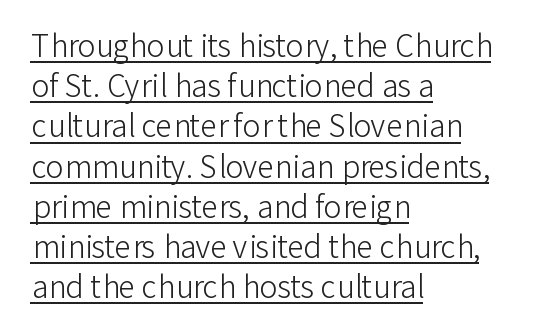
Q: Is the text bold? A: No.
Q: Is the text italic (slanted)? A: No, it is upright.
Q: Is the typeface a serif or a sans-serif typeface? A: Sans-serif.
Q: Is the text underlined? A: Yes.
Q: How is the paragraph aligned? A: Left-aligned.
Q: Is the spacing between letters normal or unusually wide? A: Normal.
Q: Is the spacing between lines tight, normal or loose? A: Normal.
Q: Width (condensed, normal, or wide)? A: Normal.
Q: Stroke contrast? A: Low.
Q: x-height? A: Medium.
Q: Monospaced? A: No.
